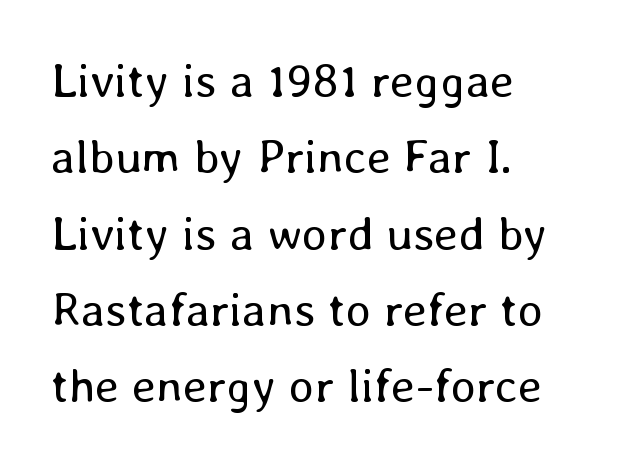
Which margin do the lines hug? The left one — the right edge is uneven. The face used here is rendered with its standard letterfit. No italicization has been applied; the sample stays upright. Leading matches the norm, producing a regular column.
